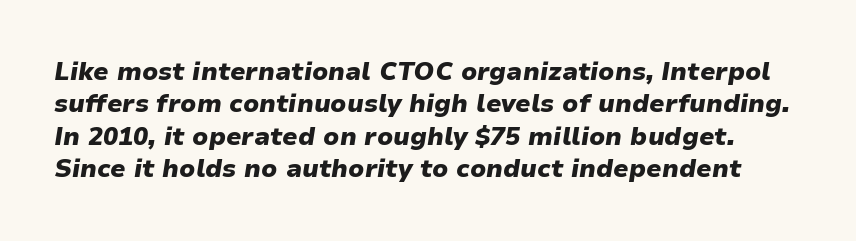
{"italic": "yes", "lean": "right", "slant_degrees": 9, "bold": "yes", "underline": "no", "line_spacing": "normal", "line_spacing_ratio": 1.3, "letter_spacing": "normal", "letter_spacing_em": 0.0, "glyph_px": 25}
